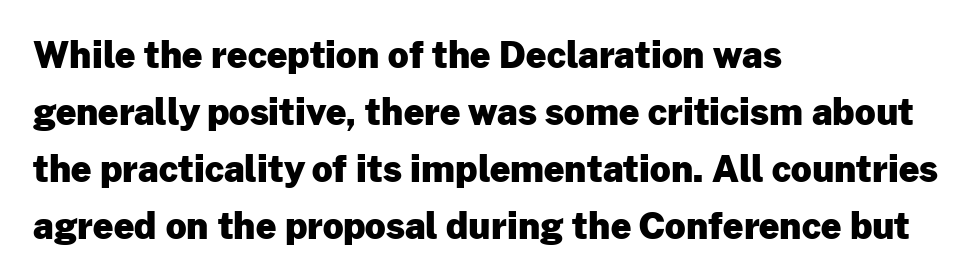
Q: Is the text bold? A: Yes.
Q: Is the text italic (slanted)? A: No, it is upright.
Q: Is the typeface a serif or a sans-serif typeface? A: Sans-serif.
Q: Is the text underlined? A: No.
Q: How is the paragraph aligned? A: Left-aligned.
Q: Is the spacing between letters normal or unusually wide? A: Normal.
Q: Is the spacing between lines tight, normal or loose? A: Normal.
Q: Width (condensed, normal, or wide)? A: Normal.
Q: Stroke contrast? A: Low.
Q: x-height? A: Medium.
Q: Monospaced? A: No.
